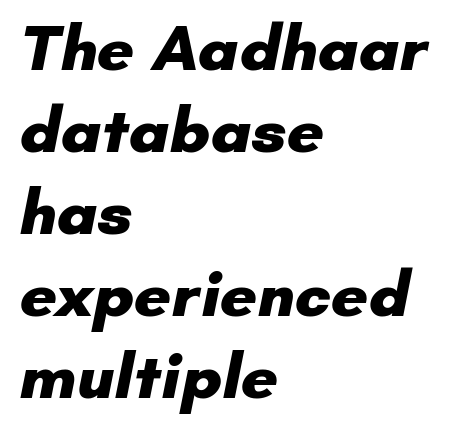
One-word summary of the alignment: left. Lines of text with bare space underneath. Bold? Absolutely — the strokes are thick and heavy. Regarding leading, the lines here are spaced in the standard way.
